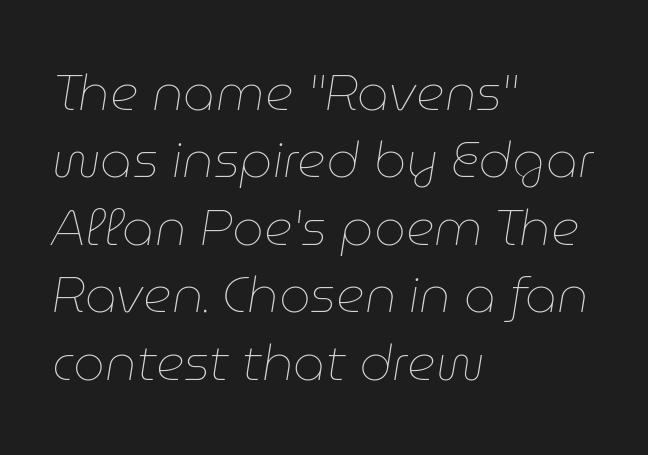
The image shows 50 px thin type, italic (leaning right); set left-aligned, normal line spacing (1.35x), normal letter spacing, not underlined; low stroke contrast and a medium x-height.
